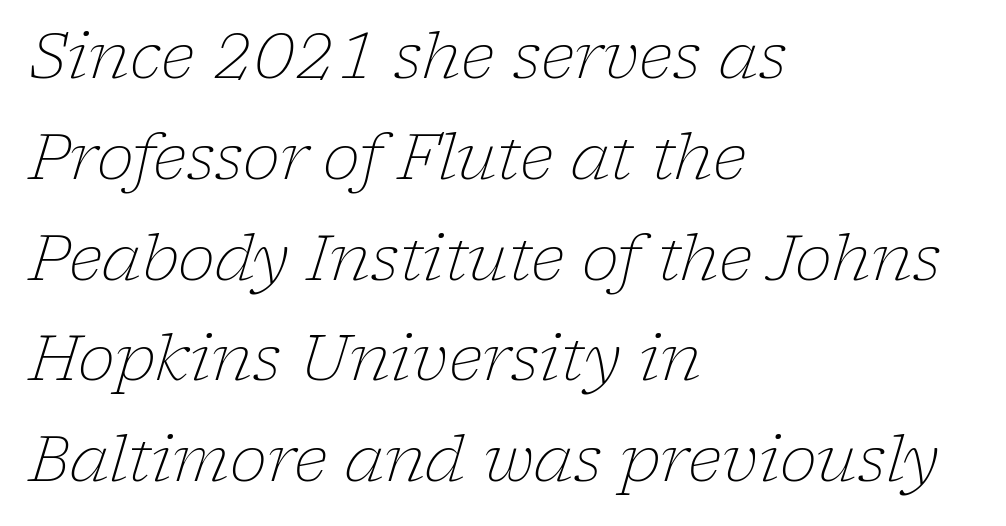
{"serif": "yes", "italic": "yes", "lean": "right", "slant_degrees": 17, "bold": "no", "weight": "light", "width": "normal", "stroke_contrast": "low", "x_height": "medium", "monospaced": "no", "underline": "no", "align": "left", "line_spacing": "normal", "line_spacing_ratio": 1.6, "letter_spacing": "normal", "letter_spacing_em": 0.0, "glyph_px": 63}
